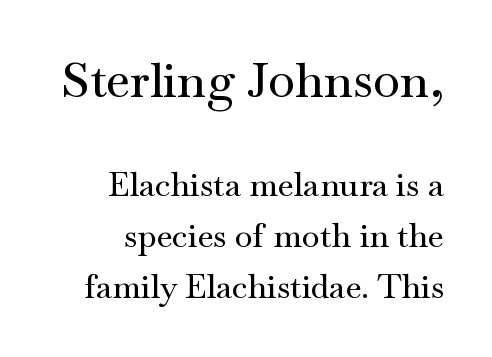
The image shows 49 px wide serif type, upright; set right-aligned, normal line spacing (1.55x), normal letter spacing, not underlined; the first (top) block is 1.48x larger; medium stroke contrast and a small x-height.
